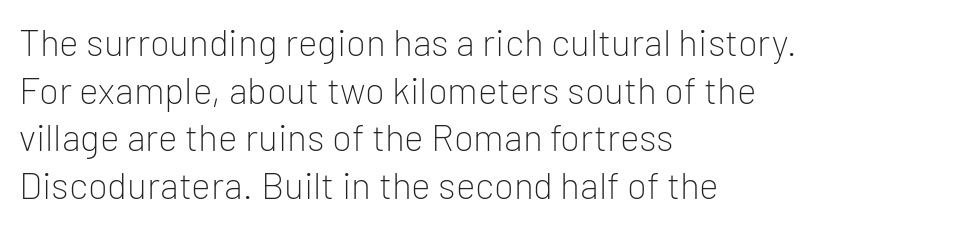
Q: Is the text bold? A: No.
Q: Is the text italic (slanted)? A: No, it is upright.
Q: Is the typeface a serif or a sans-serif typeface? A: Sans-serif.
Q: Is the text underlined? A: No.
Q: How is the paragraph aligned? A: Left-aligned.
Q: Is the spacing between letters normal or unusually wide? A: Normal.
Q: Is the spacing between lines tight, normal or loose? A: Normal.
Q: Width (condensed, normal, or wide)? A: Normal.
Q: Stroke contrast? A: Low.
Q: x-height? A: Medium.
Q: Monospaced? A: No.
